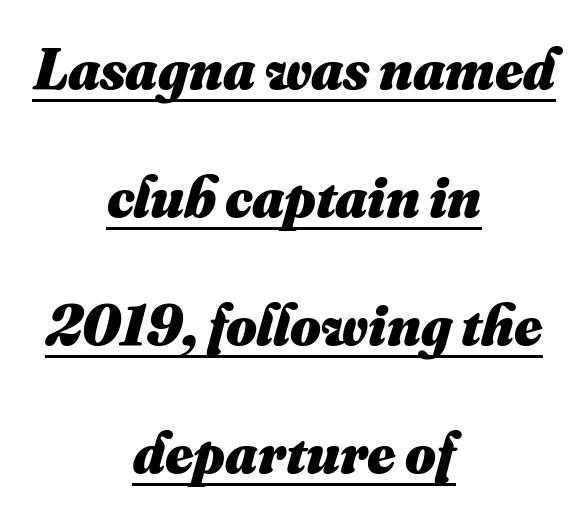
Q: Is the text bold? A: Yes.
Q: Is the text underlined? A: Yes.
Q: How is the paragraph aligned? A: Centered.
Q: Is the spacing between letters normal or unusually wide? A: Normal.
Q: Is the spacing between lines tight, normal or loose? A: Loose.
Q: Width (condensed, normal, or wide)? A: Normal.
Q: Stroke contrast? A: Medium.
Q: x-height? A: Small.
Q: Monospaced? A: No.
